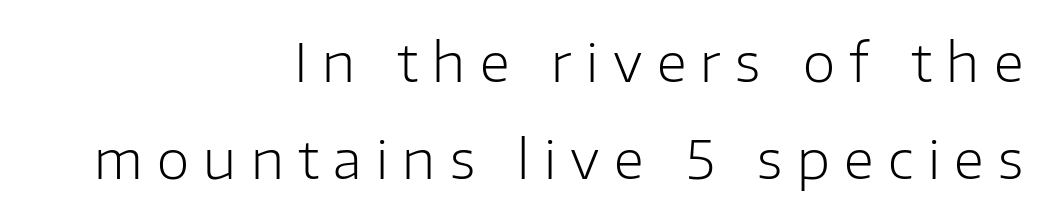
The image shows 53 px light sans-serif type, upright; set right-aligned, line spacing 1.83x, unusually wide letter spacing (+0.27 em), not underlined; low stroke contrast and a medium x-height.
